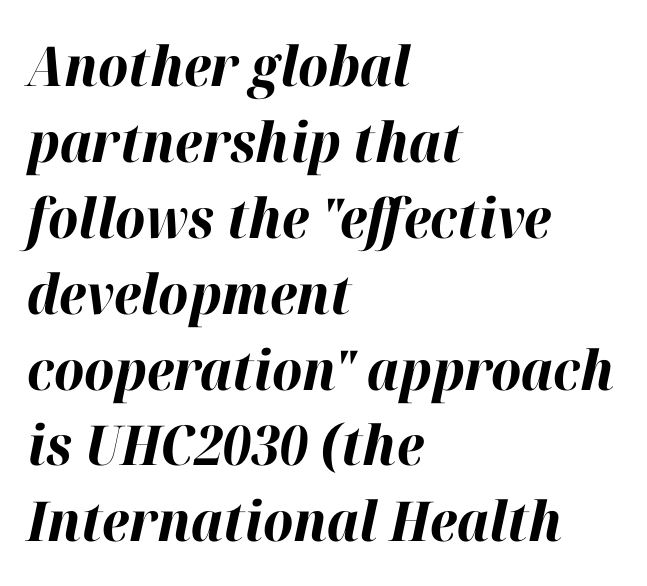
{"italic": "yes", "lean": "right", "slant_degrees": 12, "bold": "yes", "weight": "bold", "width": "normal", "stroke_contrast": "high", "x_height": "medium", "monospaced": "no", "underline": "no", "align": "left", "line_spacing": "normal", "line_spacing_ratio": 1.38, "letter_spacing": "normal", "letter_spacing_em": 0.0, "glyph_px": 55}
